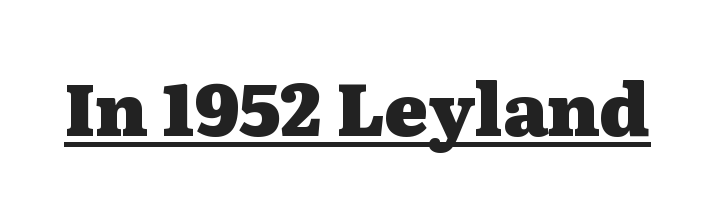
Q: Is the text bold? A: Yes.
Q: Is the text italic (slanted)? A: No, it is upright.
Q: Is the typeface a serif or a sans-serif typeface? A: Serif.
Q: Is the text underlined? A: Yes.
Q: Is the spacing between letters normal or unusually wide? A: Normal.
Q: Width (condensed, normal, or wide)? A: Wide.
Q: Stroke contrast? A: Medium.
Q: x-height? A: Medium.
Q: Monospaced? A: No.
